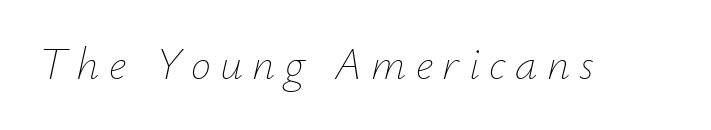
Q: Is the text bold? A: No.
Q: Is the text italic (slanted)? A: Yes, it leans right by about 12 degrees.
Q: Is the text underlined? A: No.
Q: Is the spacing between letters normal or unusually wide? A: Unusually wide.
Q: Width (condensed, normal, or wide)? A: Normal.
Q: Stroke contrast? A: Low.
Q: x-height? A: Small.
Q: Monospaced? A: No.
